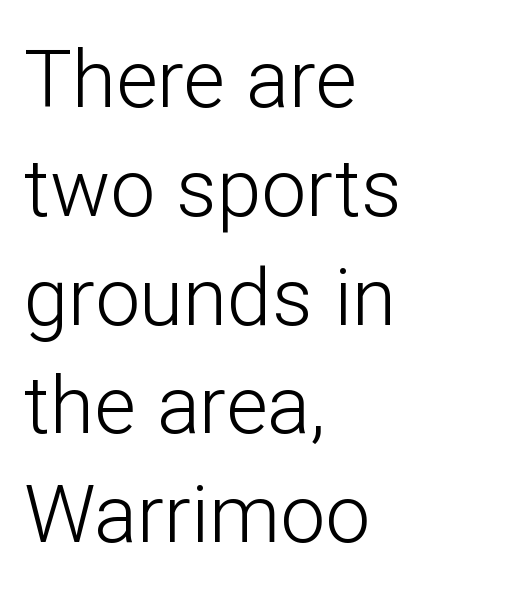
{"serif": "no", "italic": "no", "bold": "no", "weight": "light", "width": "normal", "stroke_contrast": "low", "x_height": "medium", "monospaced": "no", "underline": "no", "align": "left", "line_spacing": "normal", "line_spacing_ratio": 1.36, "letter_spacing": "normal", "letter_spacing_em": 0.0, "glyph_px": 80}
